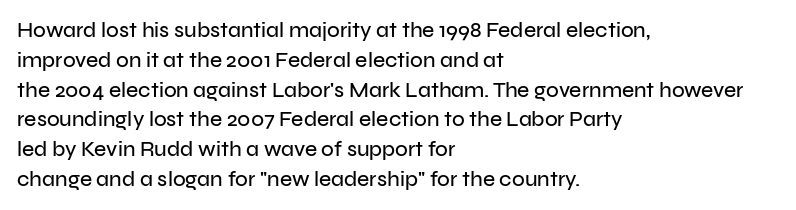
Which margin do the lines hug? The left one — the right edge is uneven. The letters stand upright; this is a roman face. Any mark beneath the type? The region is blank. The space between consecutive lines is moderate. No extra tracking has been applied to these lines.
